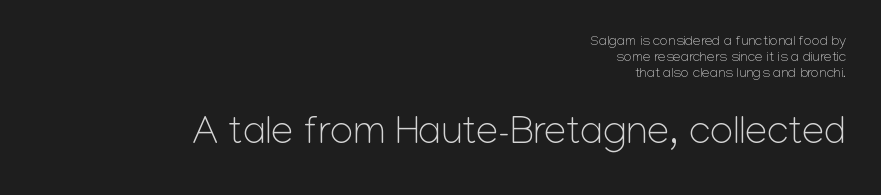
Counters stay open thanks to moderate or lighter strokes. If you measured baseline to baseline, you'd find a short distance. The lines in this sample share a right terminus and differ only in where they begin. In terms of letterform style, serifs are entirely absent.
